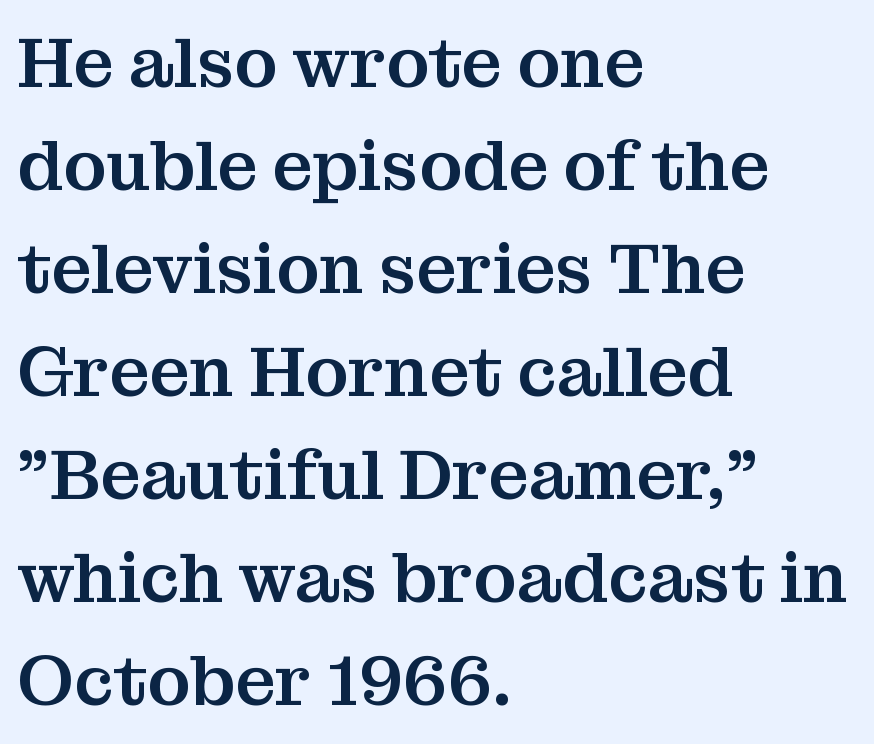
Vertically, the passage feels balanced, rows spaced as you'd expect. The text block is weighted toward the left margin, trailing off unevenly rightward. Descender tails drop into unmarked territory. Is there any slant? The stems are plumb. The letters advance in unequal steps, a hallmark of proportional type. Inter-character spacing is left at the font's built-in metrics.
